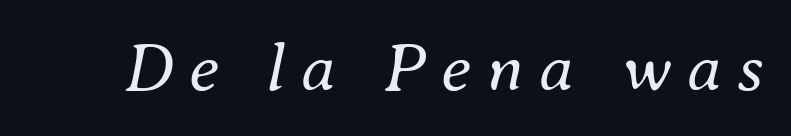
Q: Is the text bold? A: No.
Q: Is the text italic (slanted)? A: Yes, it leans right by about 8 degrees.
Q: Is the text underlined? A: No.
Q: Is the spacing between letters normal or unusually wide? A: Unusually wide.
Q: Width (condensed, normal, or wide)? A: Normal.
Q: Stroke contrast? A: Medium.
Q: x-height? A: Small.
Q: Monospaced? A: No.
